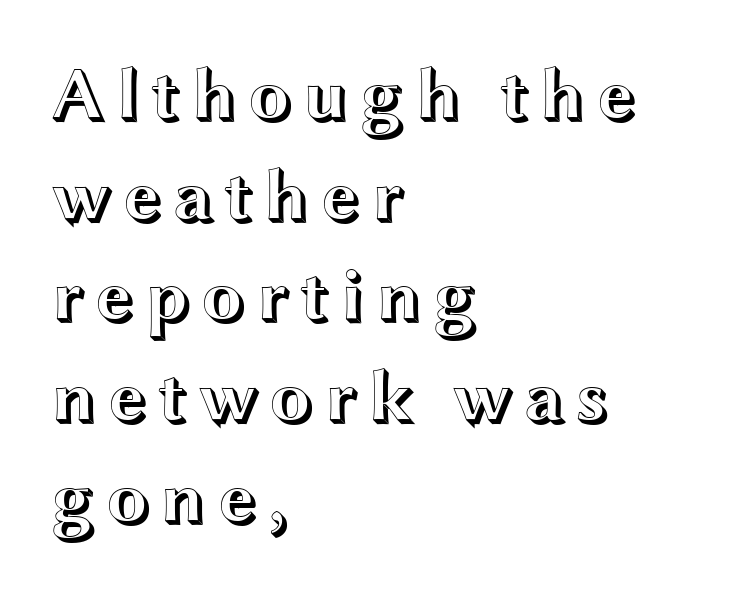
{"italic": "no", "width": "wide", "x_height": "medium", "monospaced": "no", "underline": "no", "align": "left", "line_spacing": "normal", "line_spacing_ratio": 1.36, "glyph_px": 74}
